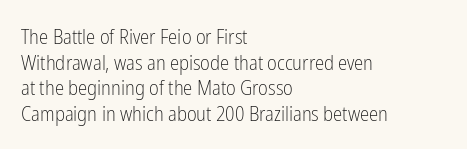
The image shows 21 px text type, upright; set left-aligned, line spacing 1.22x, normal letter spacing, not underlined.
